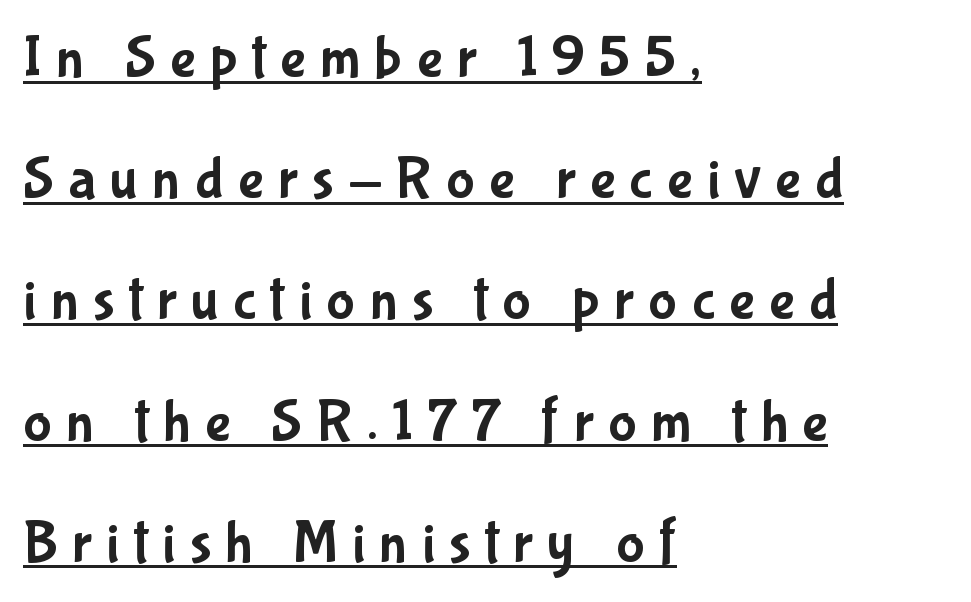
To sum up the face: it is a sans, with no serifs. This is underlined copy, the kind a proofreader might mark for attention. Vertically, the passage feels expansive, rows floating well apart. These lines are rendered in a variable-pitch font. Line starts are locked; line ends wander. This rendering widens character spacing well past its baseline value.
